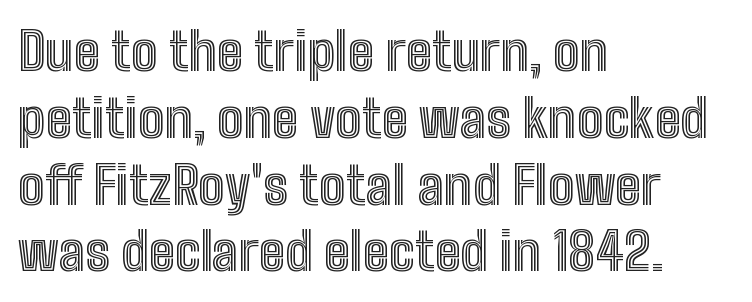
{"italic": "no", "width": "condensed", "x_height": "medium", "monospaced": "no", "underline": "no", "align": "left", "line_spacing": "normal", "line_spacing_ratio": 1.26, "letter_spacing": "normal", "letter_spacing_em": 0.0, "glyph_px": 53}
